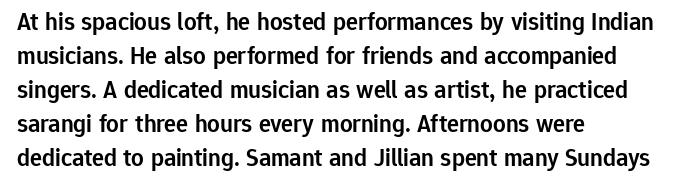
The image shows 25 px text type, upright; set left-aligned, normal line spacing (1.36x), normal letter spacing, not underlined.
